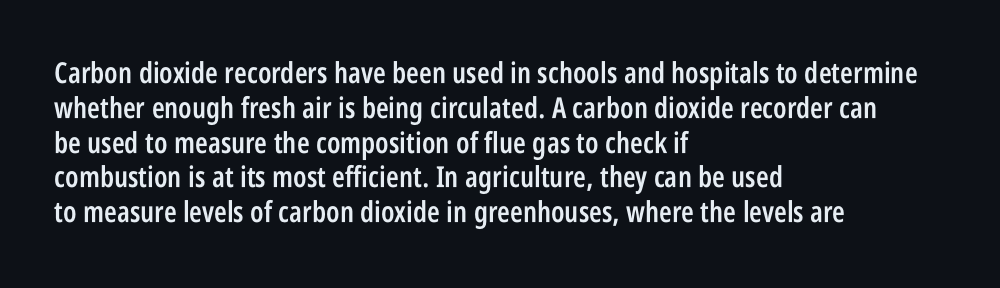
Proportional: the letters do not fall into vertical columns. The lines are quadded left. Typographic density is moderately raised because the face is semibold. Observe the ordinary spacing: letters are neighbours, not strangers. Are there feet on the stems? There aren't — it's a sans.
